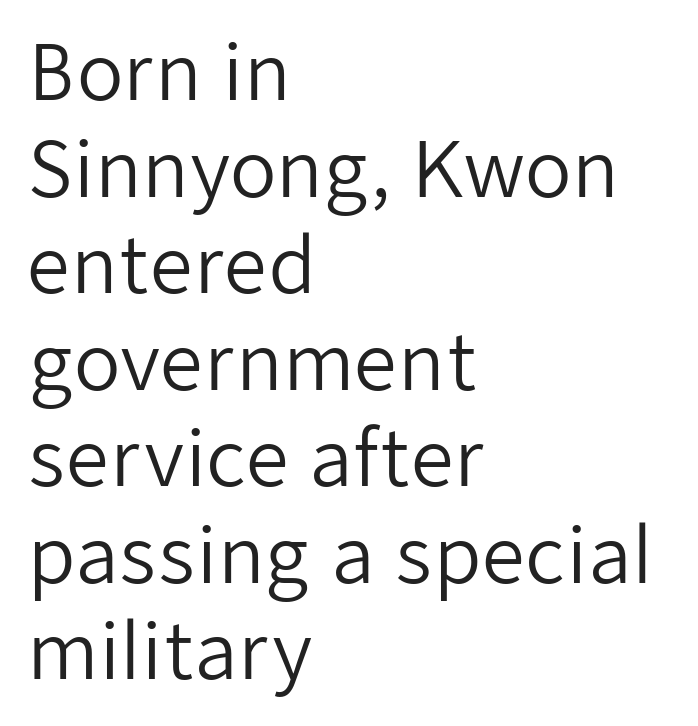
The image shows 76 px regular-weight sans-serif type, upright; set left-aligned, normal line spacing (1.27x), normal letter spacing, not underlined; low stroke contrast and a medium x-height.
